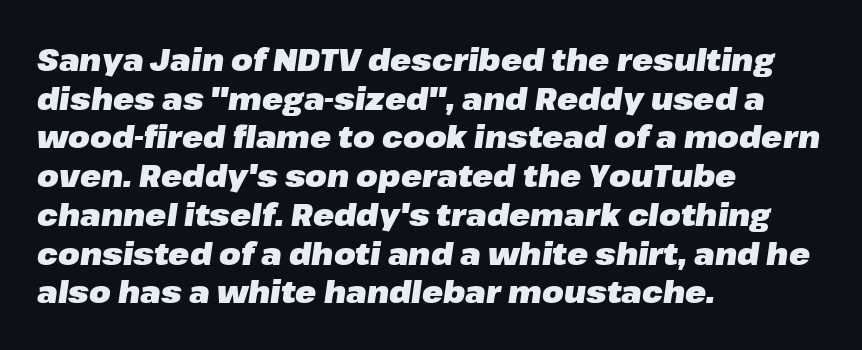
The gaps between neighbouring characters are ordinary and unremarkable. Character widths vary here, with narrow letters taking less room than wide ones. In CSS terms this would be text-align: left. The rows are spaced the way most documents space them. Chunky letters — that's bold for sure. Check under the words: just untouched page.
